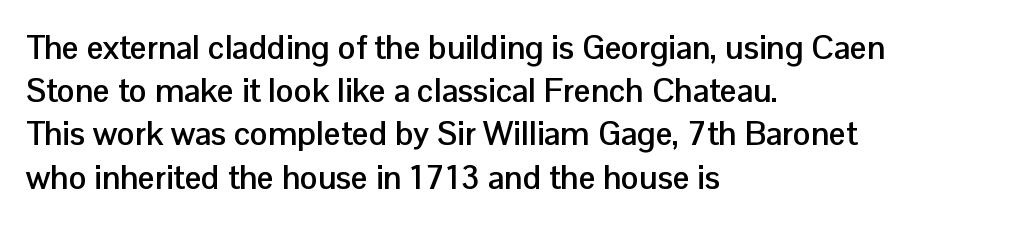
Each glyph is drawn with heavy, bold strokes. These lines keep a tight, regular rhythm from letter to letter. Do the characters align in a grid? No, the font is proportional. The space directly below the letters is spotless. The text was rendered using a sans face with plain stroke endings. Style check: upright.
